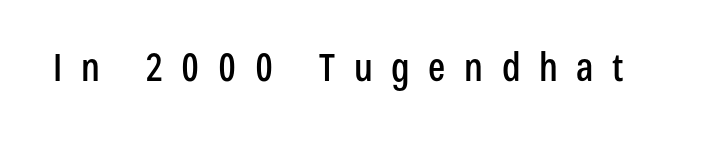
The tracking reads as deliberately expanded to a designer's eye. The type sits square on the baseline with zero lean. These lines are composed in type without serifs. Varying glyph widths throughout — classic text-font behaviour.
